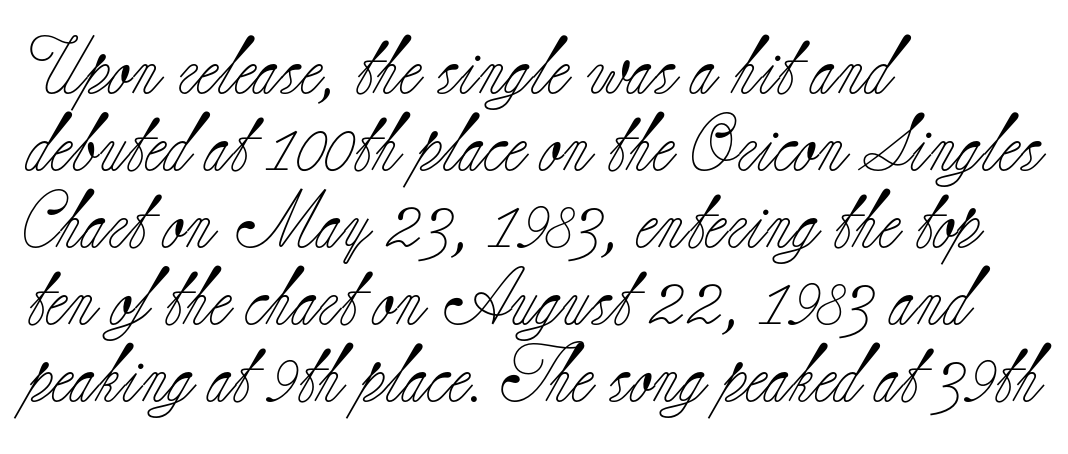
Q: Is the text bold? A: No.
Q: Is the text italic (slanted)? A: Yes.
Q: Is the typeface a serif or a sans-serif typeface? A: Serif.
Q: Is the text underlined? A: No.
Q: How is the paragraph aligned? A: Left-aligned.
Q: Is the spacing between letters normal or unusually wide? A: Normal.
Q: Is the spacing between lines tight, normal or loose? A: Normal.
Q: Width (condensed, normal, or wide)? A: Normal.
Q: Stroke contrast? A: Low.
Q: x-height? A: Small.
Q: Monospaced? A: No.
